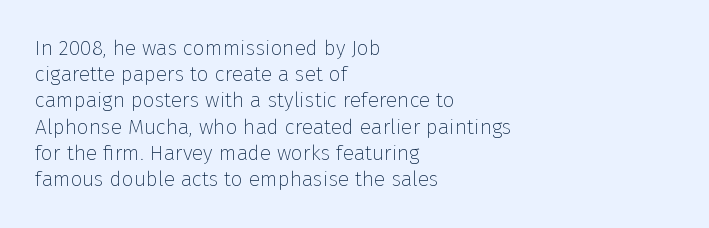
Q: Is the text bold? A: No.
Q: Is the text italic (slanted)? A: No, it is upright.
Q: Is the text underlined? A: No.
Q: How is the paragraph aligned? A: Left-aligned.
Q: Is the spacing between letters normal or unusually wide? A: Normal.
Q: Is the spacing between lines tight, normal or loose? A: Normal.
